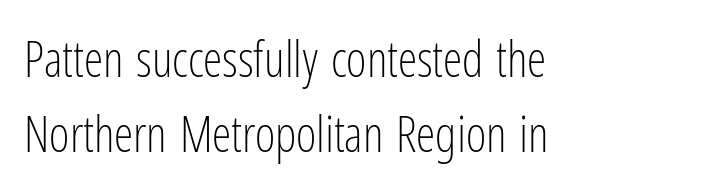
{"serif": "no", "italic": "no", "bold": "no", "weight": "light", "width": "condensed", "stroke_contrast": "low", "x_height": "medium", "monospaced": "no", "underline": "no", "align": "left", "line_spacing": "normal", "line_spacing_ratio": 1.53, "letter_spacing": "normal", "letter_spacing_em": 0.0, "glyph_px": 49}
